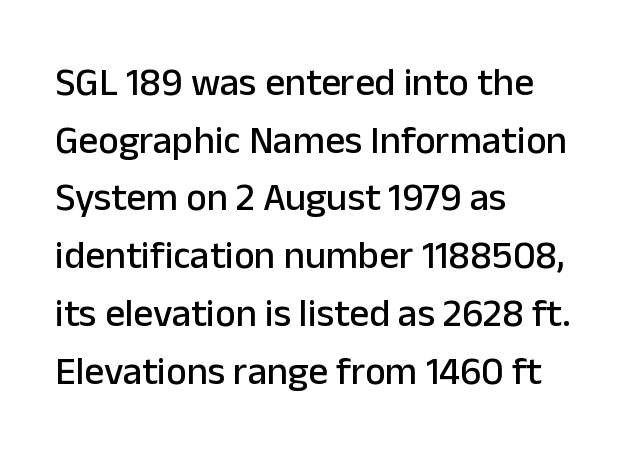
Q: Is the text italic (slanted)? A: No, it is upright.
Q: Is the typeface a serif or a sans-serif typeface? A: Sans-serif.
Q: Is the text underlined? A: No.
Q: How is the paragraph aligned? A: Left-aligned.
Q: Is the spacing between letters normal or unusually wide? A: Normal.
Q: Is the spacing between lines tight, normal or loose? A: Normal.
Q: Width (condensed, normal, or wide)? A: Normal.
Q: Stroke contrast? A: Low.
Q: x-height? A: Medium.
Q: Monospaced? A: No.
